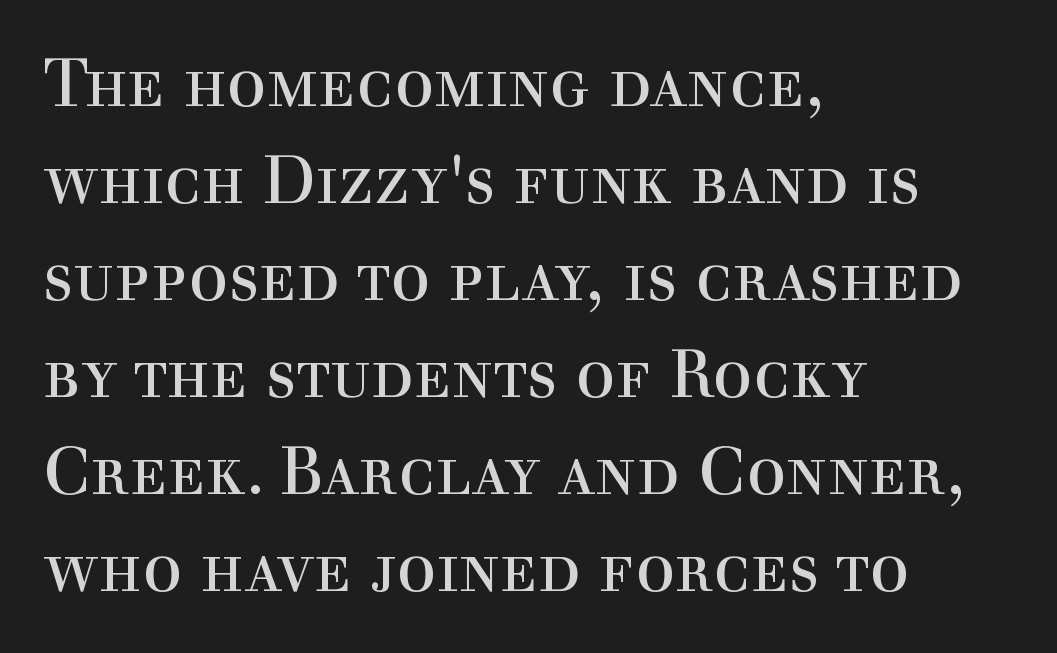
The image shows 66 px regular-weight serif type, upright; set left-aligned, normal line spacing (1.47x), normal letter spacing, not underlined; a medium x-height.
